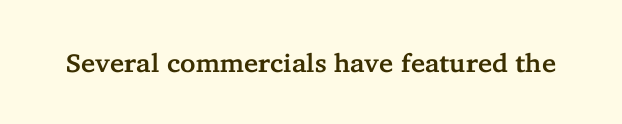
The image shows 26 px text type, upright; set normal letter spacing, not underlined.
